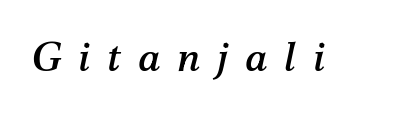
{"serif": "yes", "italic": "yes", "lean": "right", "slant_degrees": 12, "width": "normal", "stroke_contrast": "medium", "x_height": "medium", "monospaced": "no", "underline": "no", "letter_spacing": "wide", "letter_spacing_em": 0.42, "glyph_px": 40}
